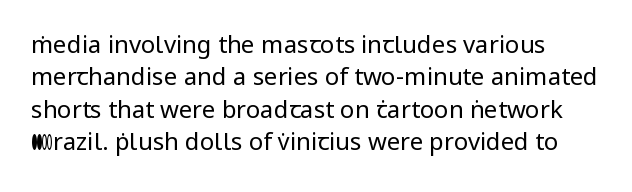
Q: Is the text bold? A: No.
Q: Is the text italic (slanted)? A: No, it is upright.
Q: Is the text underlined? A: No.
Q: Is the spacing between letters normal or unusually wide? A: Normal.
Q: Is the spacing between lines tight, normal or loose? A: Normal.
